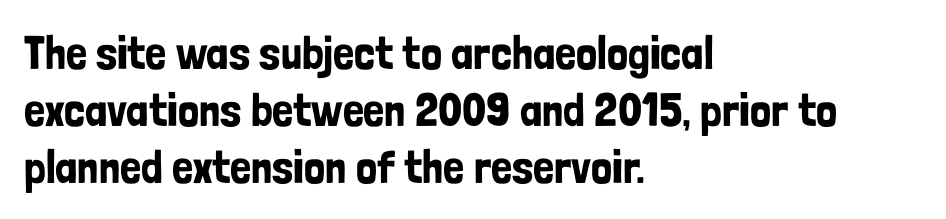
{"serif": "no", "italic": "no", "width": "condensed", "stroke_contrast": "low", "x_height": "medium", "monospaced": "no", "underline": "no", "align": "left", "line_spacing_ratio": 1.21, "letter_spacing": "normal", "letter_spacing_em": 0.0, "glyph_px": 47}
